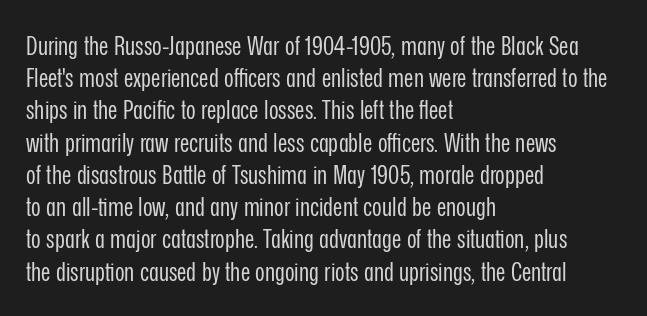
{"italic": "no", "bold": "no", "underline": "no", "align": "left", "line_spacing_ratio": 1.24, "letter_spacing": "normal", "letter_spacing_em": 0.0, "glyph_px": 26}
